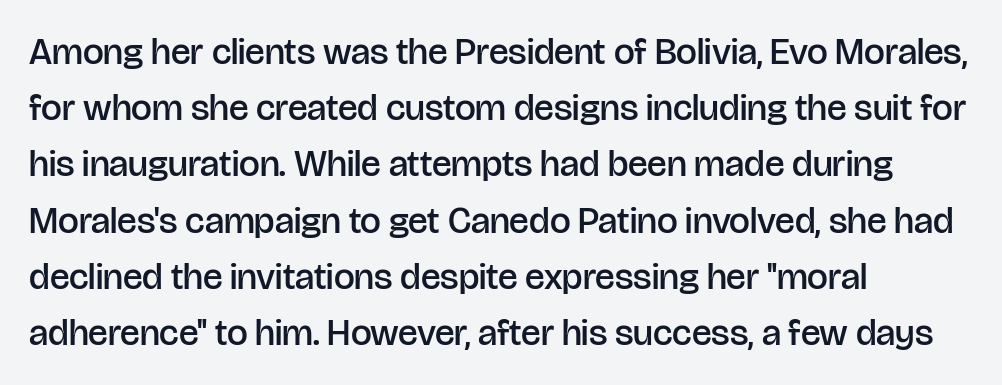
This is the in-between weight designers call semibold or demi. In terms of letterspacing, this is plain default setting. Regarding leading, the lines here are spaced in the standard way. Notice how the stems are strictly vertical — no italics here. Are there feet on the stems? There aren't — it's a sans. The passage is arranged the way most books set body copy — flush left.
